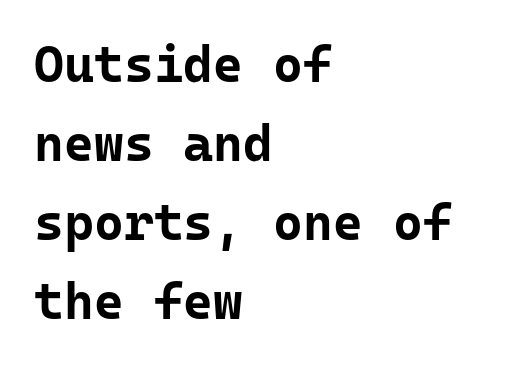
The image shows 51 px bold sans-serif type, upright; set left-aligned, normal line spacing (1.55x), normal letter spacing, not underlined; low stroke contrast and a medium x-height.
